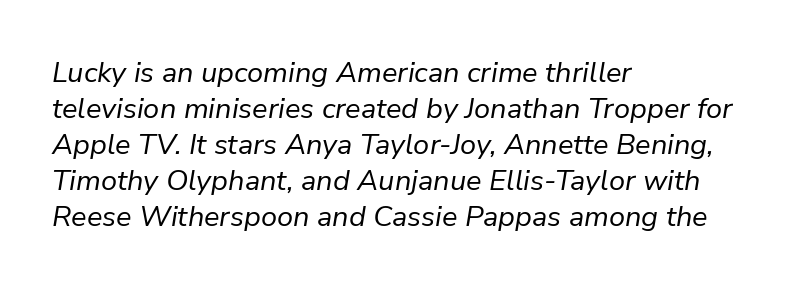
Think standard paragraph weight, or any step lighter than that. Short and long lines alike share a common starting point at left. Does the lettering tilt? It does — this is italic. Here the designer chose a conventional face with non-uniform glyph widths.
